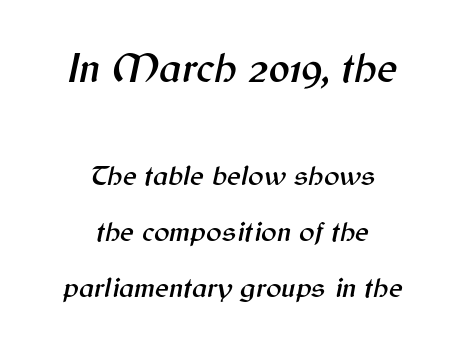
These lines were composed using italics. Reading down the column, the eye jumps a long way to each next line. Leftover space on each line is divided equally before and after the words. The face used here is proportionally spaced, like ordinary book or web type. Each row of text sits above clean, open space. Words appear dense and cohesive because spacing is normal.
